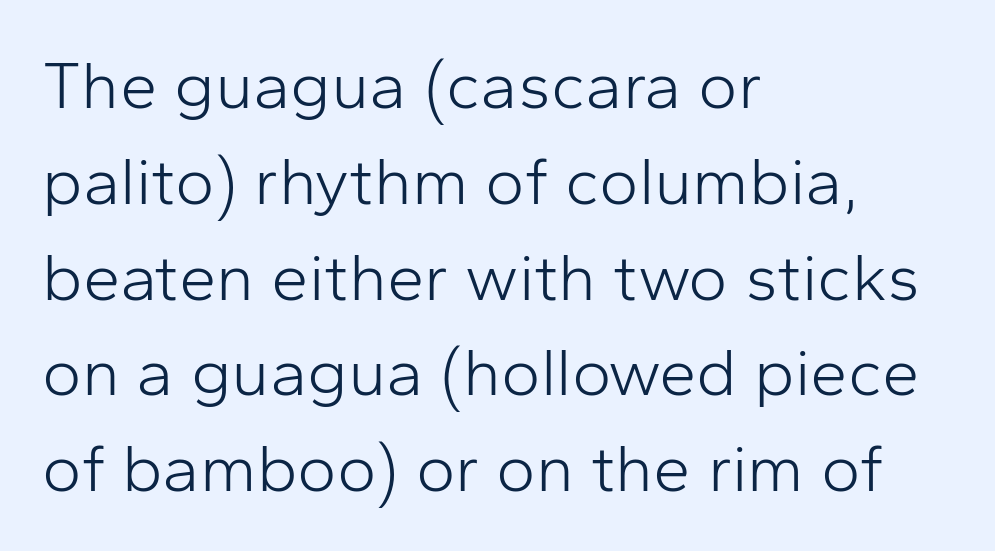
Q: Is the text bold? A: No.
Q: Is the text italic (slanted)? A: No, it is upright.
Q: Is the typeface a serif or a sans-serif typeface? A: Sans-serif.
Q: Is the text underlined? A: No.
Q: How is the paragraph aligned? A: Left-aligned.
Q: Is the spacing between letters normal or unusually wide? A: Normal.
Q: Is the spacing between lines tight, normal or loose? A: Normal.
Q: Width (condensed, normal, or wide)? A: Normal.
Q: Stroke contrast? A: Low.
Q: x-height? A: Medium.
Q: Monospaced? A: No.
